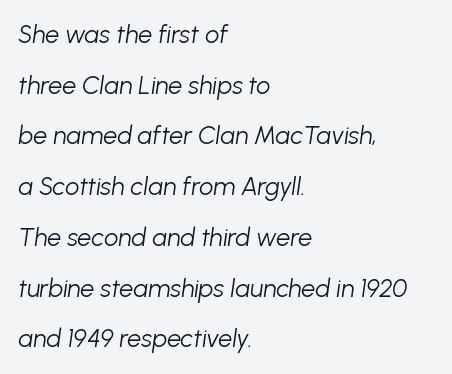
{"italic": "yes", "lean": "right", "slant_degrees": 8, "bold": "no", "underline": "no", "align": "left", "line_spacing": "loose", "line_spacing_ratio": 2.03, "letter_spacing": "normal", "letter_spacing_em": 0.0, "glyph_px": 25}
